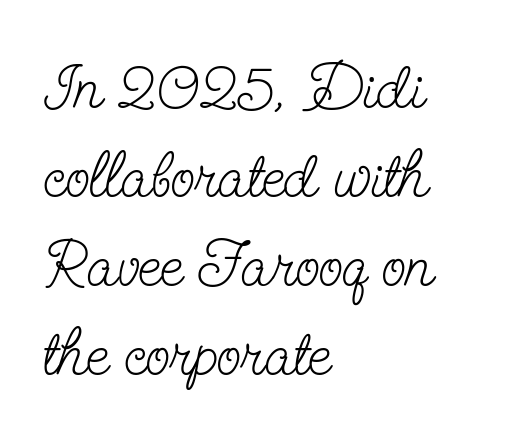
The image shows 64 px light, condensed serif type; set left-aligned, normal line spacing (1.39x), normal letter spacing, not underlined; low stroke contrast and a small x-height.
